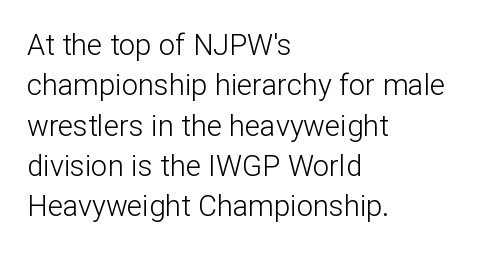
The font is comparable to plain body text, perhaps lighter. Tracking here is standard; glyphs follow each other at the usual distance. Nobody drew a line under any word here. Does the lettering tilt? It doesn't — this is upright. Notice how descenders clear the ascenders below comfortably — that's standard leading. Note the varied advance widths — an 'i' is clearly narrower than an 'm'.
